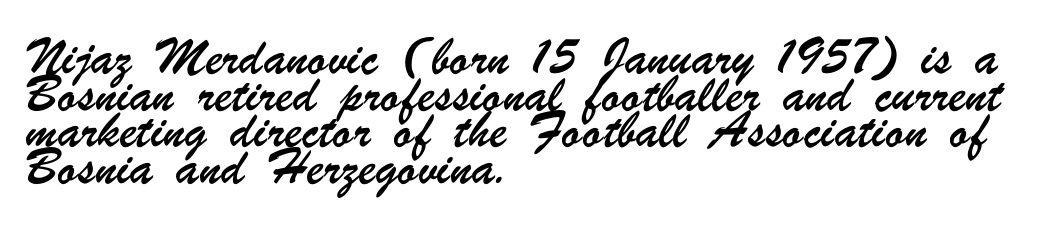
The image shows 23 px text type; set left-aligned, normal line spacing (1.59x), normal letter spacing, not underlined.
